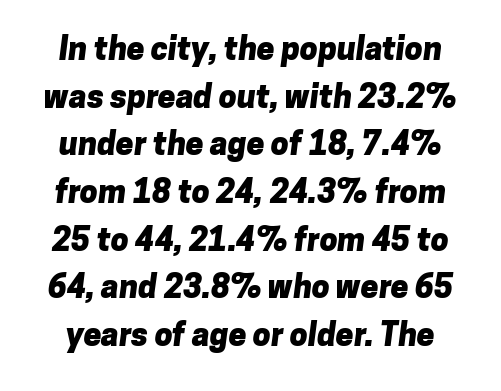
Q: Is the text bold? A: Yes.
Q: Is the typeface a serif or a sans-serif typeface? A: Sans-serif.
Q: Is the text underlined? A: No.
Q: Is the spacing between letters normal or unusually wide? A: Normal.
Q: Is the spacing between lines tight, normal or loose? A: Normal.
Q: Width (condensed, normal, or wide)? A: Normal.
Q: Stroke contrast? A: Low.
Q: x-height? A: Medium.
Q: Monospaced? A: No.
